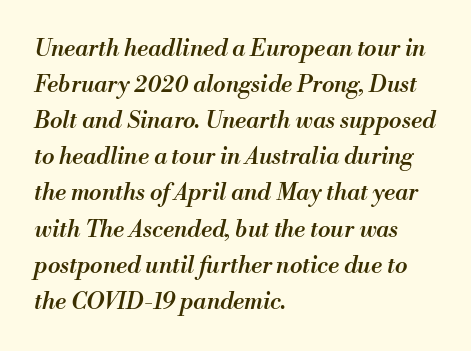
The image shows 23 px text type, italic (leaning right); set left-aligned, normal line spacing (1.57x), normal letter spacing, not underlined.
